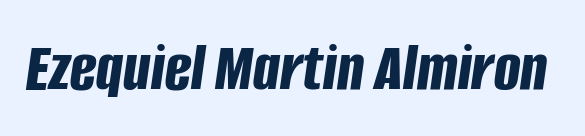
Does extra space separate the letters? No, they use regular spacing. What weight is shown? A full bold with thick strokes. The whole block is typeset with a tilt. The space directly below the letters is spotless. Here the designer chose a conventional face with non-uniform glyph widths.
